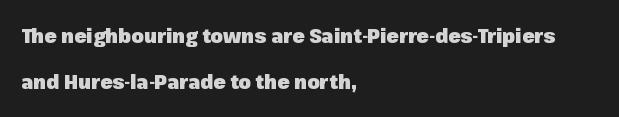
Descenders are the only things crossing below the line. Layout note: lines flush left. Line spacing here is loose. Strong, thick strokes mark this as bold type.
